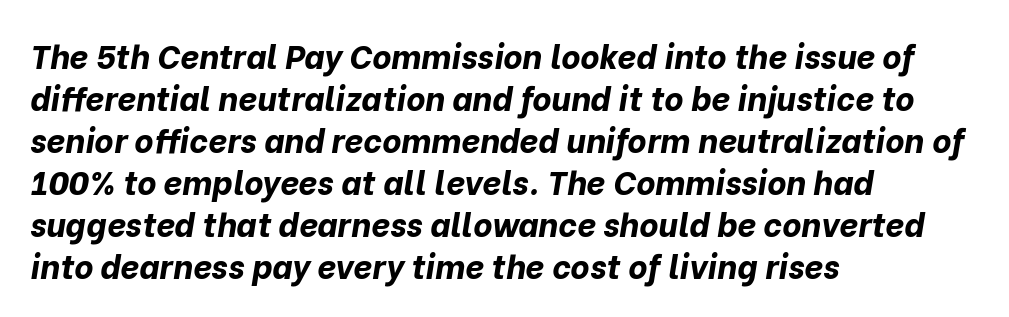
The image shows 33 px bold type, italic (leaning right); set left-aligned, normal line spacing (1.27x), normal letter spacing, not underlined; low stroke contrast and a medium x-height.
